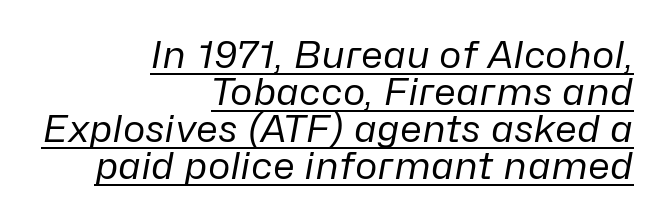
{"italic": "yes", "lean": "right", "slant_degrees": 10, "bold": "no", "weight": "regular", "width": "normal", "stroke_contrast": "low", "x_height": "medium", "monospaced": "no", "underline": "yes", "align": "right", "line_spacing": "tight", "line_spacing_ratio": 0.97, "letter_spacing": "normal", "letter_spacing_em": 0.0, "glyph_px": 38}
